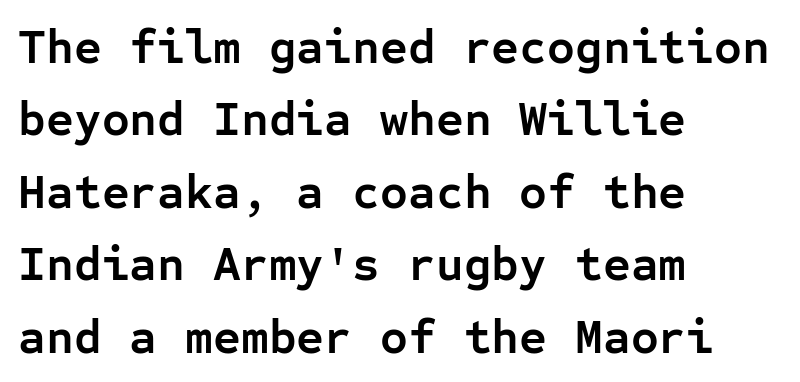
The image shows 48 px semibold sans-serif type, upright, monospaced; set left-aligned, normal line spacing (1.51x), normal letter spacing, not underlined; low stroke contrast and a medium x-height.
